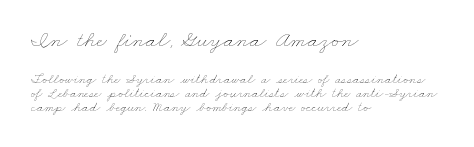
Q: Is the text bold? A: No.
Q: Is the text underlined? A: No.
Q: How is the paragraph aligned? A: Left-aligned.
Q: Is the spacing between letters normal or unusually wide? A: Normal.
Q: Is the spacing between lines tight, normal or loose? A: Tight.
Q: Which block of text is set in a larger size, the first (top) or the second (bottom)? A: The first (top) one.
